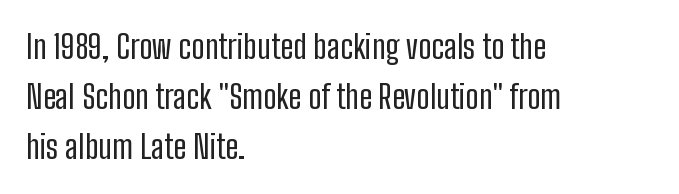
{"serif": "no", "italic": "no", "bold": "no", "weight": "regular", "width": "condensed", "stroke_contrast": "low", "x_height": "medium", "monospaced": "no", "underline": "no", "align": "left", "line_spacing": "normal", "line_spacing_ratio": 1.52, "letter_spacing": "normal", "letter_spacing_em": 0.0, "glyph_px": 33}
